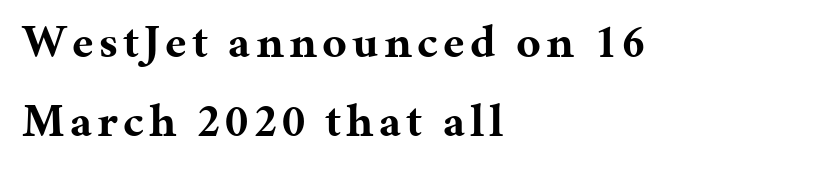
Q: Is the text bold? A: Yes.
Q: Is the text italic (slanted)? A: No, it is upright.
Q: Is the typeface a serif or a sans-serif typeface? A: Serif.
Q: Is the text underlined? A: No.
Q: How is the paragraph aligned? A: Left-aligned.
Q: Is the spacing between lines tight, normal or loose? A: Normal.
Q: Width (condensed, normal, or wide)? A: Normal.
Q: Stroke contrast? A: Medium.
Q: x-height? A: Medium.
Q: Monospaced? A: No.
